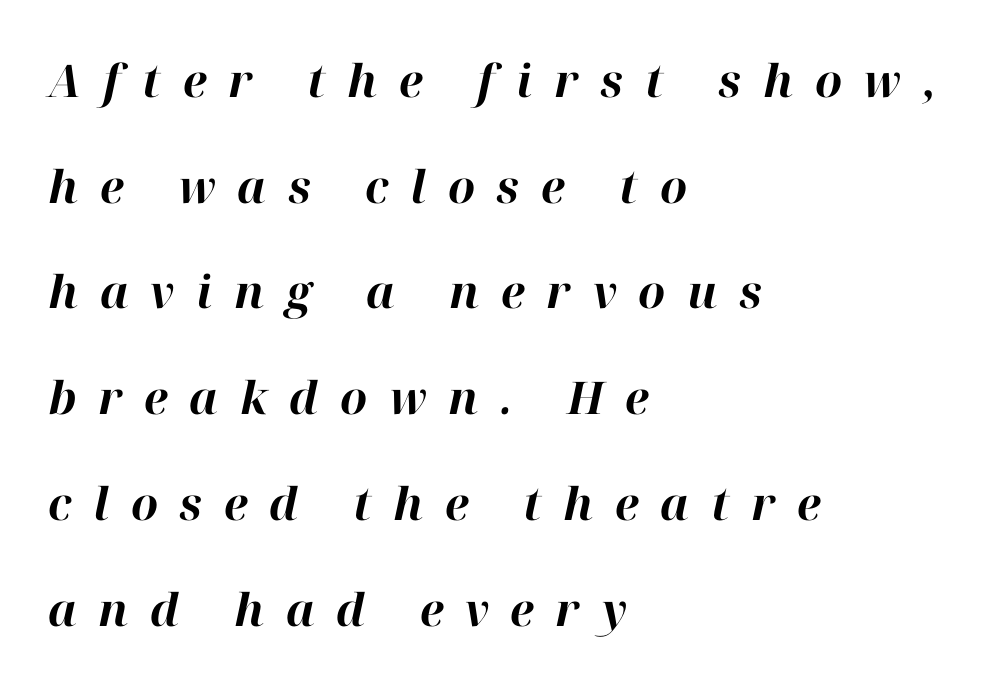
The image shows 45 px bold type, italic (leaning right); set left-aligned, loose line spacing (2.35x), unusually wide letter spacing (+0.48 em), not underlined; high stroke contrast and a medium x-height.
